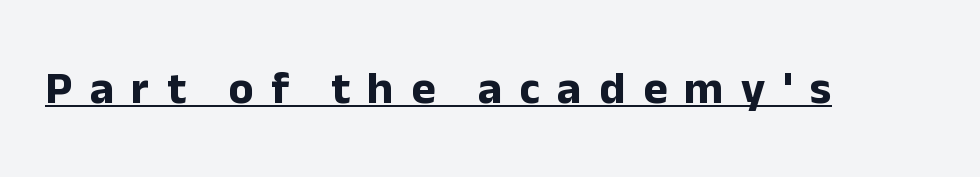
{"serif": "no", "italic": "no", "bold": "yes", "weight": "bold", "width": "normal", "stroke_contrast": "low", "x_height": "medium", "monospaced": "no", "underline": "yes", "letter_spacing": "wide", "letter_spacing_em": 0.38, "glyph_px": 46}
